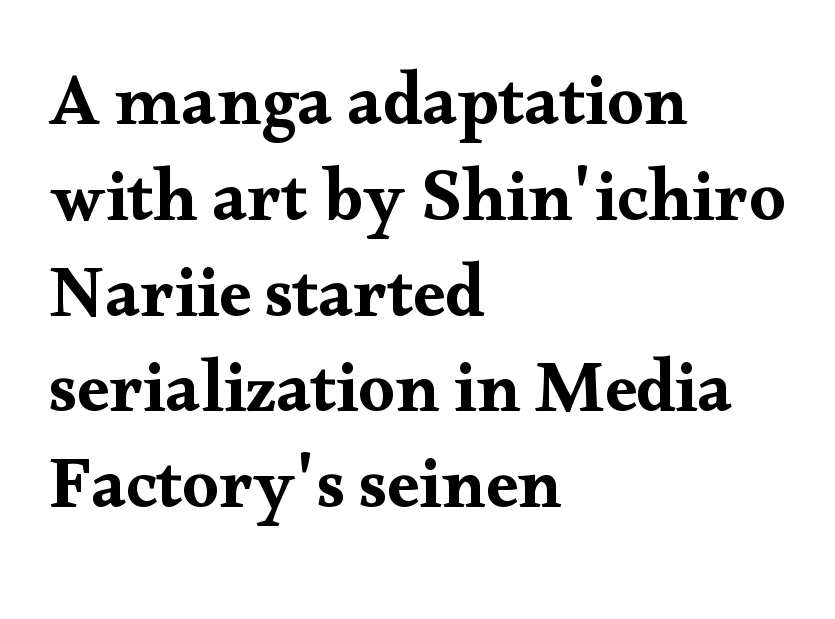
Q: Is the text italic (slanted)? A: No, it is upright.
Q: Is the typeface a serif or a sans-serif typeface? A: Serif.
Q: Is the text underlined? A: No.
Q: How is the paragraph aligned? A: Left-aligned.
Q: Is the spacing between letters normal or unusually wide? A: Normal.
Q: Is the spacing between lines tight, normal or loose? A: Normal.
Q: Width (condensed, normal, or wide)? A: Wide.
Q: Stroke contrast? A: Medium.
Q: x-height? A: Small.
Q: Monospaced? A: No.
